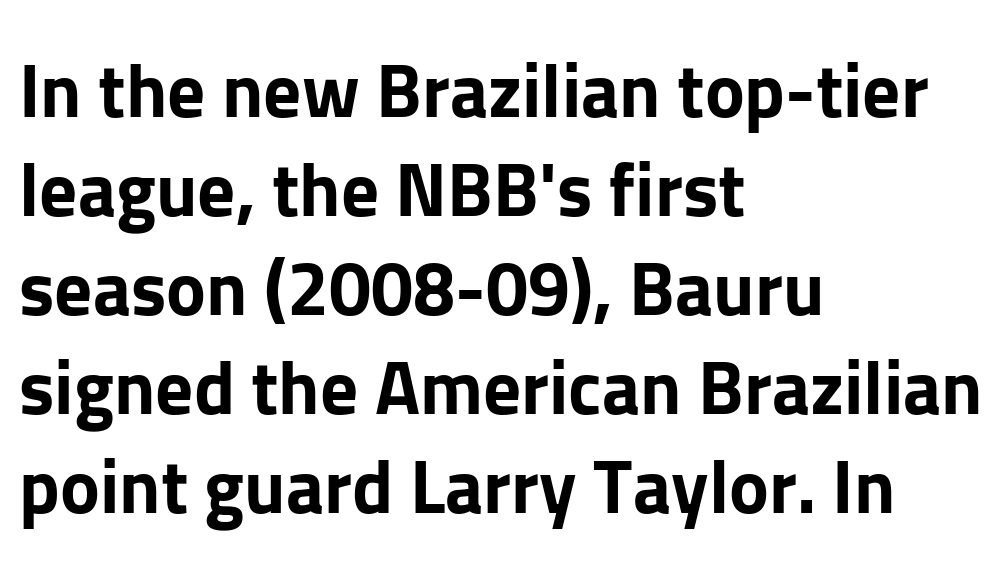
The image shows 75 px bold sans-serif type, upright; set left-aligned, normal line spacing (1.32x), normal letter spacing, not underlined; low stroke contrast and a medium x-height.
